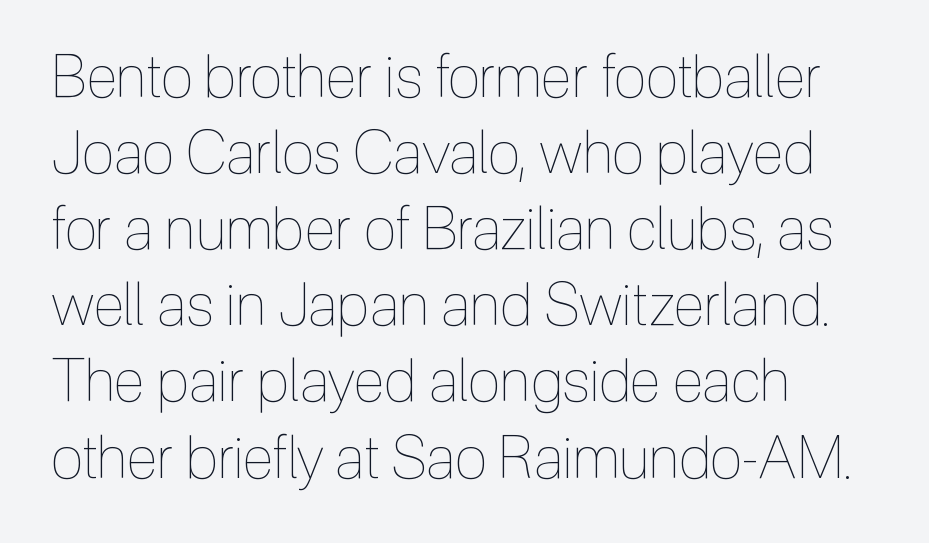
Q: Is the text bold? A: No.
Q: Is the text italic (slanted)? A: No, it is upright.
Q: Is the text underlined? A: No.
Q: How is the paragraph aligned? A: Left-aligned.
Q: Is the spacing between letters normal or unusually wide? A: Normal.
Q: Is the spacing between lines tight, normal or loose? A: Normal.
Q: Width (condensed, normal, or wide)? A: Condensed.
Q: x-height? A: Medium.
Q: Monospaced? A: No.
